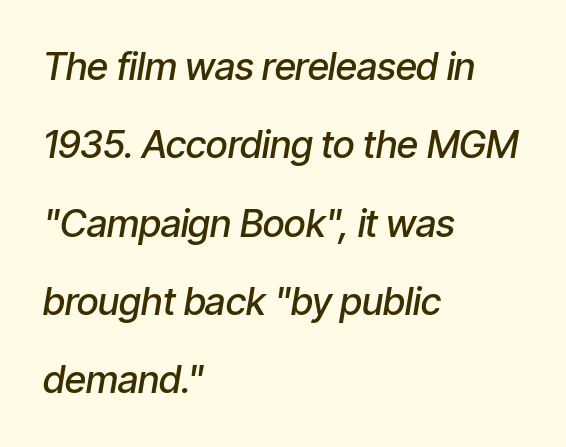
Q: Is the text bold? A: Semi-bold.
Q: Is the text italic (slanted)? A: Yes, it leans right by about 9 degrees.
Q: Is the text underlined? A: No.
Q: How is the paragraph aligned? A: Left-aligned.
Q: Is the spacing between letters normal or unusually wide? A: Normal.
Q: Is the spacing between lines tight, normal or loose? A: Loose.
Q: Width (condensed, normal, or wide)? A: Condensed.
Q: Stroke contrast? A: Low.
Q: x-height? A: Medium.
Q: Monospaced? A: No.
